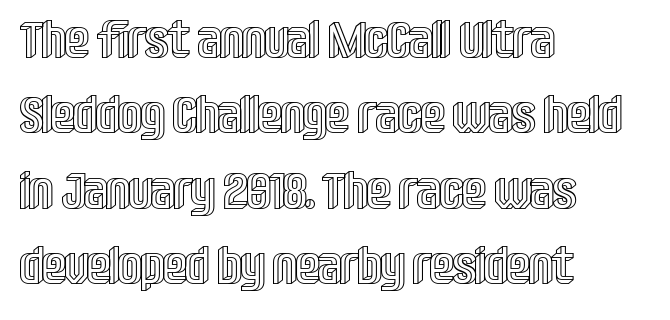
Regarding leading, the lines here are spaced in the standard way. Unmarked baselines from the first word to the last. Italic: no, the glyphs are upright roman. The setting favours the left margin, as ordinary paragraphs usually do. The line texture is even and compact thanks to regular tracking. Here the designer chose a conventional face with non-uniform glyph widths.
